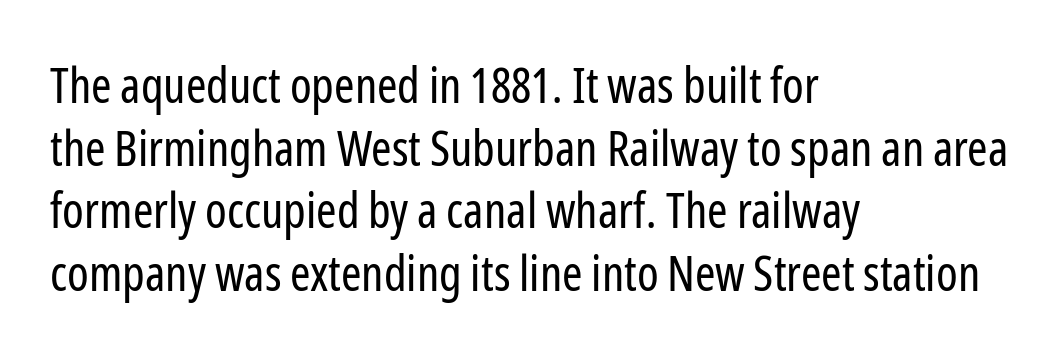
Q: Is the text bold? A: No.
Q: Is the text italic (slanted)? A: No, it is upright.
Q: Is the typeface a serif or a sans-serif typeface? A: Sans-serif.
Q: Is the text underlined? A: No.
Q: How is the paragraph aligned? A: Left-aligned.
Q: Is the spacing between letters normal or unusually wide? A: Normal.
Q: Is the spacing between lines tight, normal or loose? A: Normal.
Q: Width (condensed, normal, or wide)? A: Condensed.
Q: Stroke contrast? A: Low.
Q: x-height? A: Medium.
Q: Monospaced? A: No.
